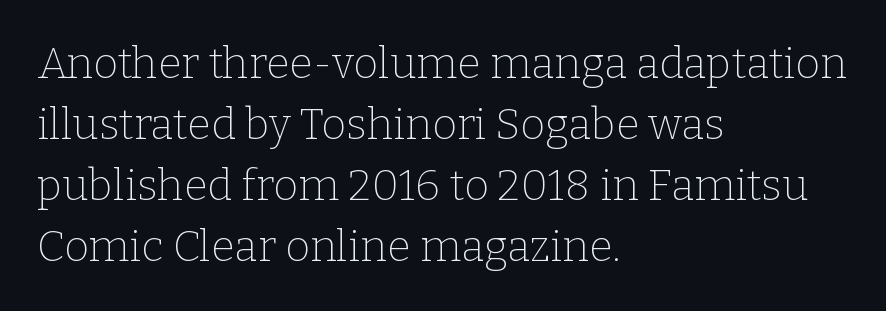
The image shows 43 px thin serif type, upright; set left-aligned, normal line spacing (1.42x), normal letter spacing, not underlined; low stroke contrast and a medium x-height.
